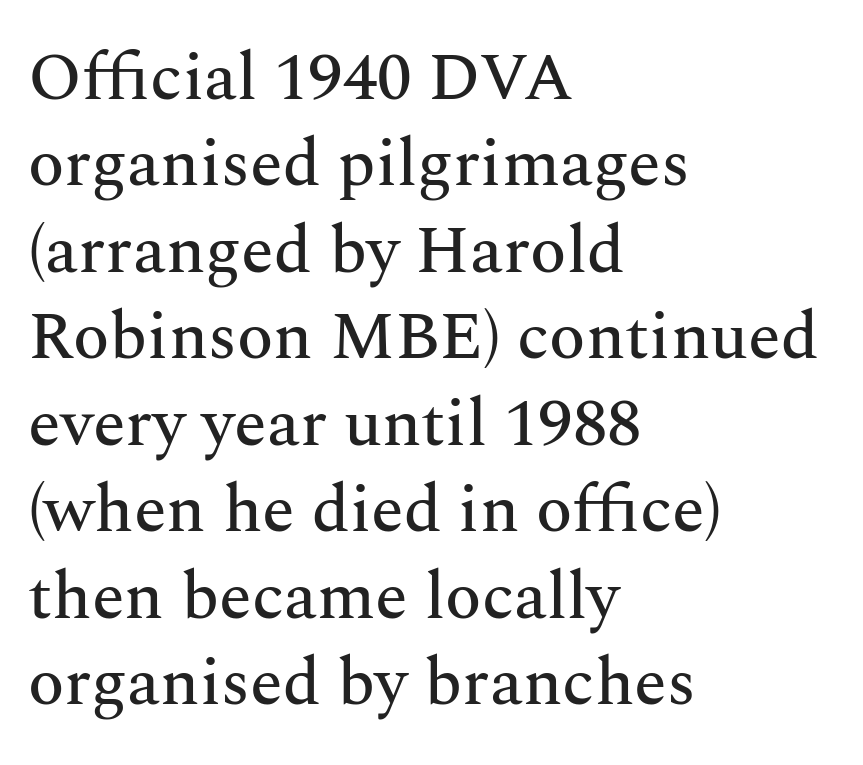
Q: Is the text italic (slanted)? A: No, it is upright.
Q: Is the typeface a serif or a sans-serif typeface? A: Serif.
Q: Is the text underlined? A: No.
Q: How is the paragraph aligned? A: Left-aligned.
Q: Is the spacing between letters normal or unusually wide? A: Normal.
Q: Is the spacing between lines tight, normal or loose? A: Normal.
Q: Width (condensed, normal, or wide)? A: Normal.
Q: Stroke contrast? A: Medium.
Q: x-height? A: Medium.
Q: Monospaced? A: No.
